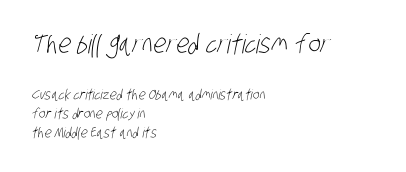
The image shows 26 px text type; set left-aligned, normal line spacing (1.36x), normal letter spacing, not underlined; the first (top) block is 1.86x larger.
